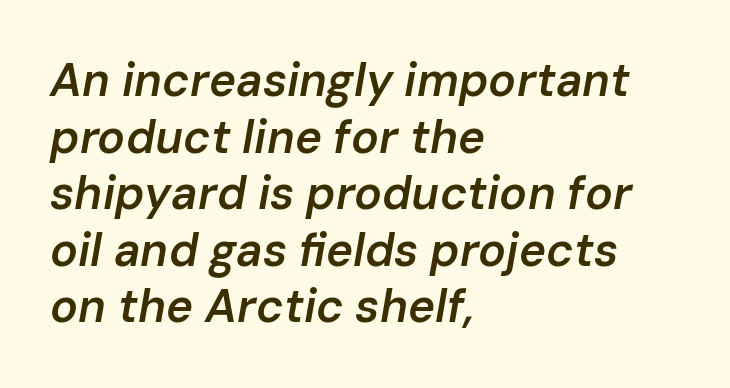
Q: Is the text bold? A: Semi-bold.
Q: Is the text italic (slanted)? A: Yes, it leans right by about 10 degrees.
Q: Is the text underlined? A: No.
Q: How is the paragraph aligned? A: Left-aligned.
Q: Is the spacing between letters normal or unusually wide? A: Normal.
Q: Width (condensed, normal, or wide)? A: Normal.
Q: Stroke contrast? A: Low.
Q: x-height? A: Medium.
Q: Monospaced? A: No.
